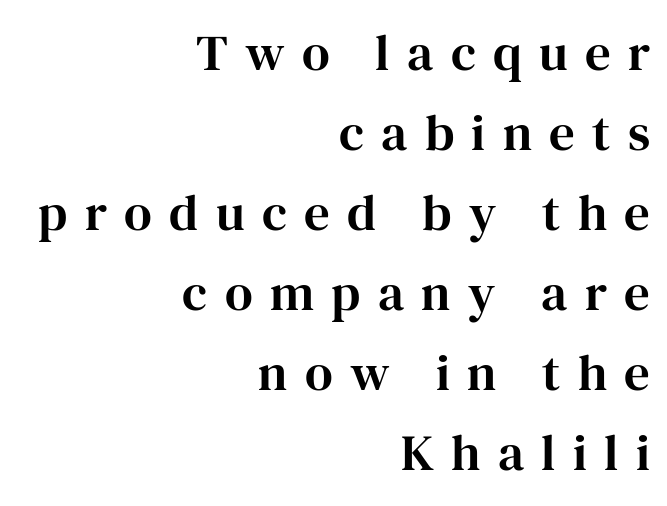
This is roman type, the default non-slanted kind. Any mark beneath the type? The region is blank. This sample uses expanded letter spacing, leaving extra air between glyphs. The typeface chosen for these lines features serifs. The face used here is proportionally spaced, like ordinary book or web type.
